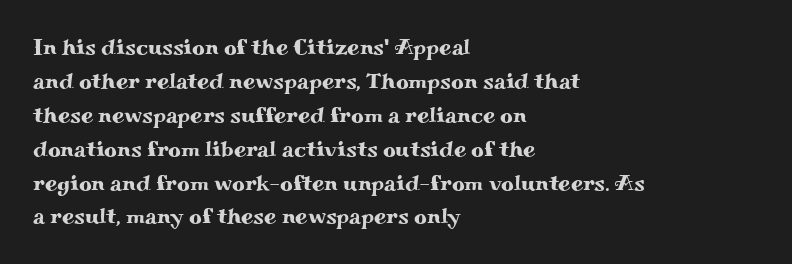
The image shows 22 px text type, upright; set left-aligned, normal line spacing (1.54x), normal letter spacing, not underlined.
